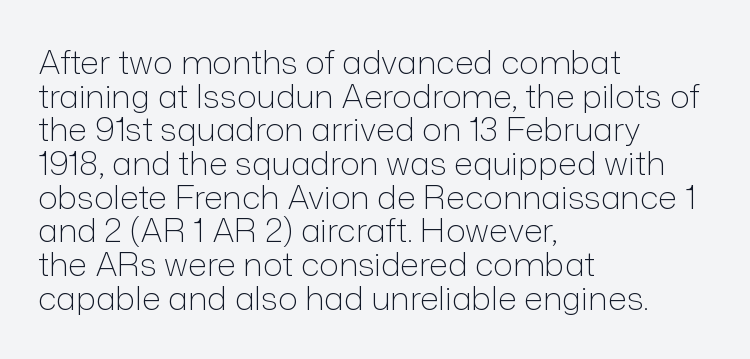
The image shows 33 px light sans-serif type, upright; set left-aligned, tight line spacing (1.02x), normal letter spacing, not underlined; low stroke contrast and a medium x-height.
